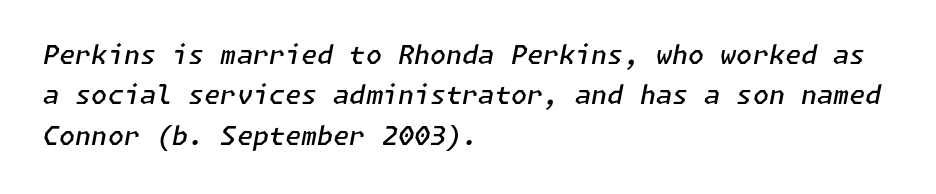
The words here are not underlined. You could call the tracking neutral — neither tight nor loose. Layout note: lines flush left. The rendering uses a semibold face; strokes are thickened but not to full bold. In terms of posture, this sample is oblique.
